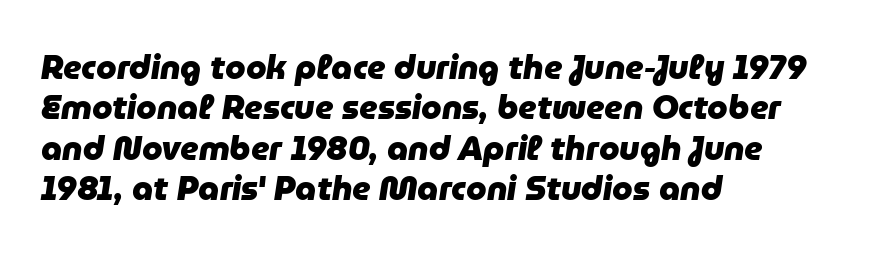
Q: Is the text bold? A: Yes.
Q: Is the text italic (slanted)? A: Yes, it leans right by about 9 degrees.
Q: Is the text underlined? A: No.
Q: How is the paragraph aligned? A: Left-aligned.
Q: Is the spacing between letters normal or unusually wide? A: Normal.
Q: Width (condensed, normal, or wide)? A: Normal.
Q: Stroke contrast? A: Low.
Q: x-height? A: Medium.
Q: Monospaced? A: No.
